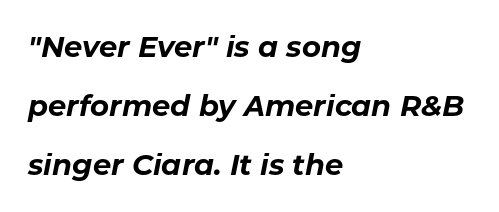
{"italic": "yes", "lean": "right", "slant_degrees": 11, "bold": "yes", "weight": "bold", "width": "normal", "stroke_contrast": "low", "x_height": "medium", "monospaced": "no", "underline": "no", "align": "left", "line_spacing": "loose", "line_spacing_ratio": 2.04, "letter_spacing": "normal", "letter_spacing_em": 0.0, "glyph_px": 29}
